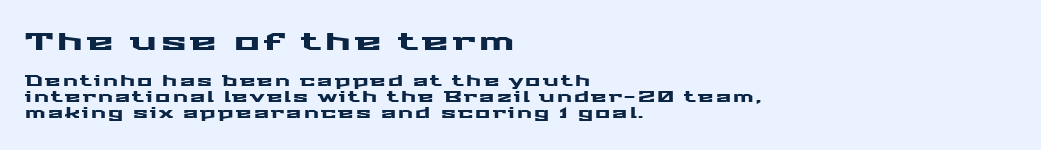
{"italic": "no", "underline": "no", "align": "left", "line_spacing": "tight", "line_spacing_ratio": 1.13, "larger_block": "first", "size_ratio": 1.71, "glyph_px": 24}
